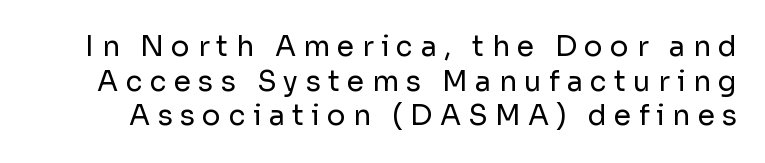
Spacing verdict: proportional, widths tailored to each character. Between one letter and the next there's a generous, obvious gap. Check where the strokes stop: nothing finishes them off — pure sans. Does the lettering tilt? It doesn't — this is upright.
